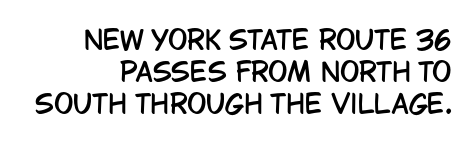
Casual observation: everything's shoved over to the right. Lines of text with bare space underneath. Here the glyphs are tracked normally, forming tight word shapes. The letters stand upright; this is a roman face.
